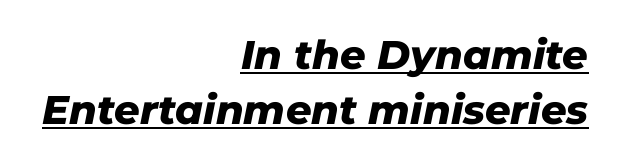
The image shows 40 px heavy type, italic (leaning right); set right-aligned, normal line spacing (1.37x), normal letter spacing, underlined; low stroke contrast and a medium x-height.
